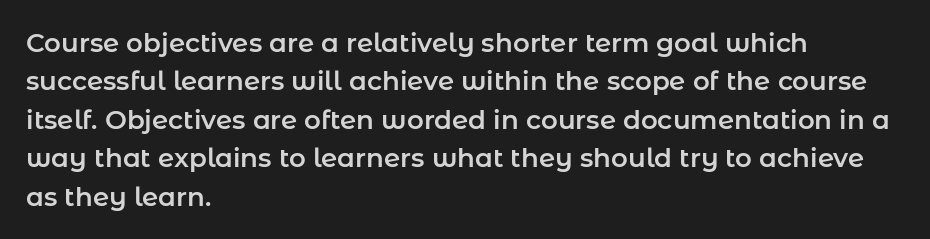
The image shows 26 px text type, upright; set left-aligned, normal line spacing (1.48x), normal letter spacing, not underlined.
